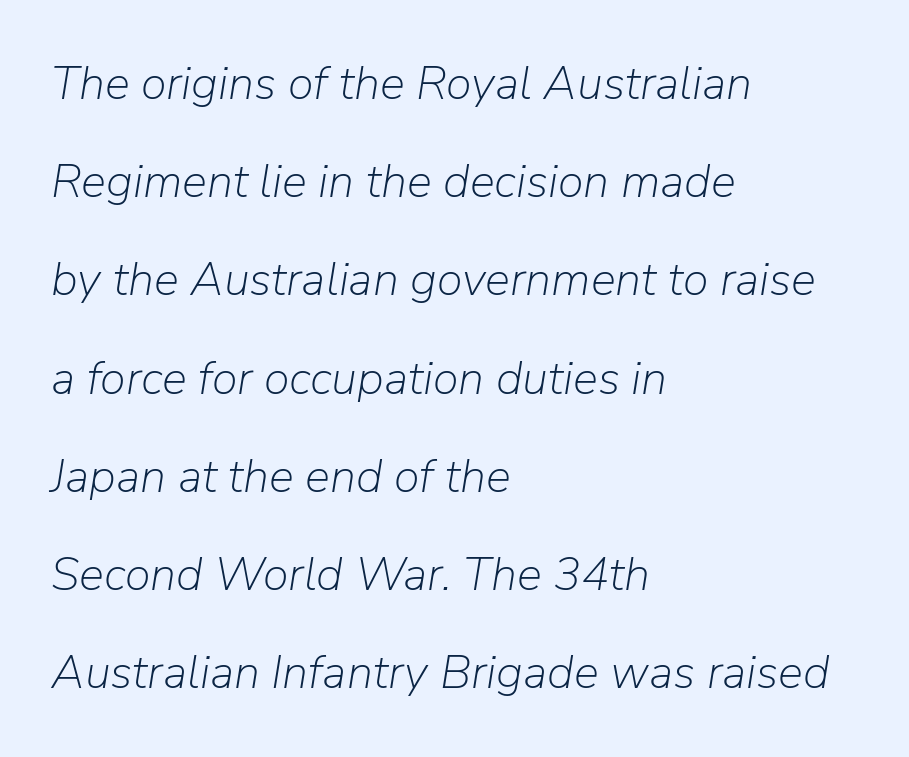
Q: Is the text bold? A: No.
Q: Is the text italic (slanted)? A: Yes, it leans right by about 9 degrees.
Q: Is the text underlined? A: No.
Q: How is the paragraph aligned? A: Left-aligned.
Q: Is the spacing between letters normal or unusually wide? A: Normal.
Q: Is the spacing between lines tight, normal or loose? A: Loose.
Q: Width (condensed, normal, or wide)? A: Normal.
Q: Stroke contrast? A: Low.
Q: x-height? A: Medium.
Q: Monospaced? A: No.
